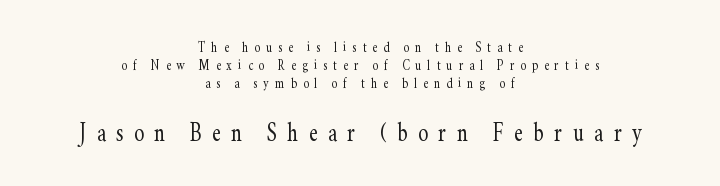
Q: Is the text bold? A: No.
Q: Is the text italic (slanted)? A: No, it is upright.
Q: Is the typeface a serif or a sans-serif typeface? A: Serif.
Q: Is the text underlined? A: No.
Q: How is the paragraph aligned? A: Centered.
Q: Is the spacing between letters normal or unusually wide? A: Unusually wide.
Q: Is the spacing between lines tight, normal or loose? A: Tight.
Q: Which block of text is set in a larger size, the first (top) or the second (bottom)? A: The second (bottom) one.
Q: Width (condensed, normal, or wide)? A: Condensed.
Q: Stroke contrast? A: Low.
Q: x-height? A: Small.
Q: Monospaced? A: No.
